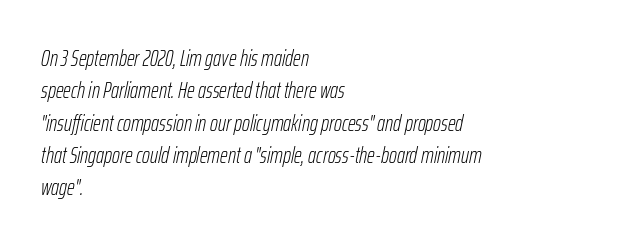
The image shows 22 px text type, italic (leaning right); set left-aligned, normal line spacing (1.47x), normal letter spacing, not underlined.
